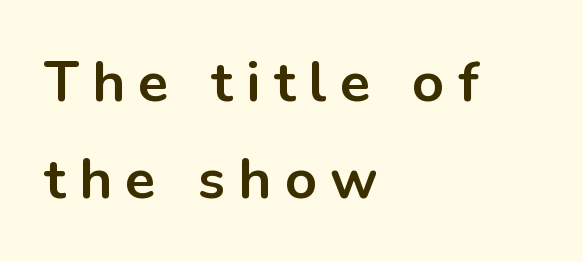
{"serif": "no", "italic": "no", "bold": "yes", "weight": "bold", "width": "normal", "stroke_contrast": "low", "x_height": "medium", "monospaced": "no", "underline": "no", "align": "left", "line_spacing_ratio": 1.73, "letter_spacing": "wide", "letter_spacing_em": 0.24, "glyph_px": 56}
